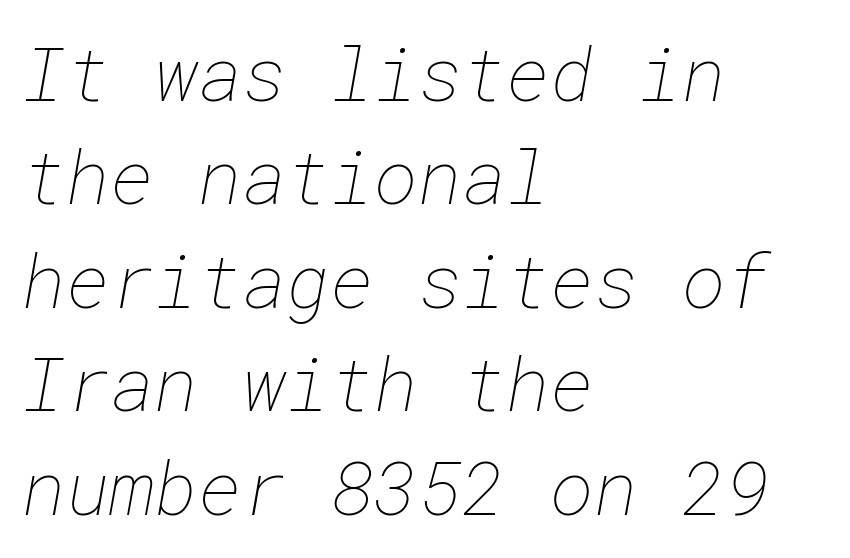
Is the block centered? No — it sits flush against the left margin. Any mark beneath the type? The region is blank. A typesetter would call this zero additional tracking. If you measured baseline to baseline, you'd find a middling distance.
